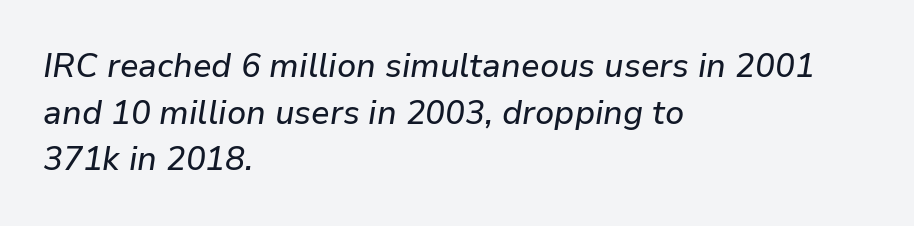
The image shows 33 px text type, italic (leaning right); set left-aligned, normal line spacing (1.41x), normal letter spacing, not underlined; low stroke contrast and a medium x-height.
